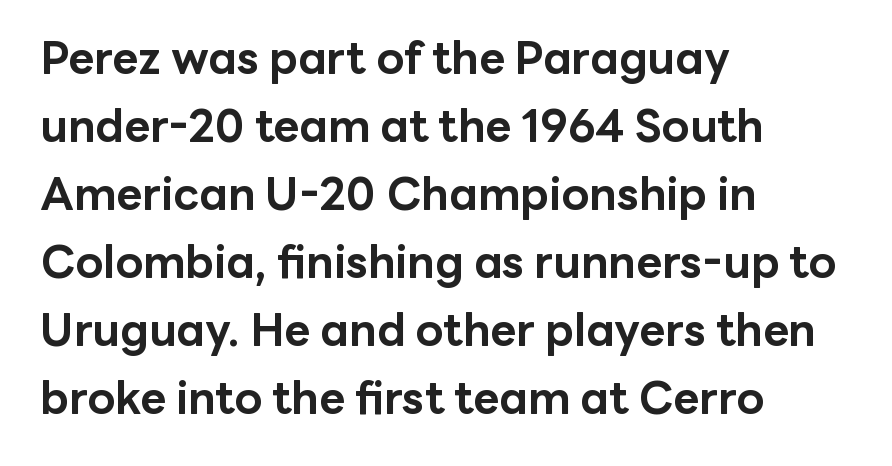
The image shows 45 px bold sans-serif type, upright; set left-aligned, normal line spacing (1.51x), normal letter spacing, not underlined; low stroke contrast and a medium x-height.
